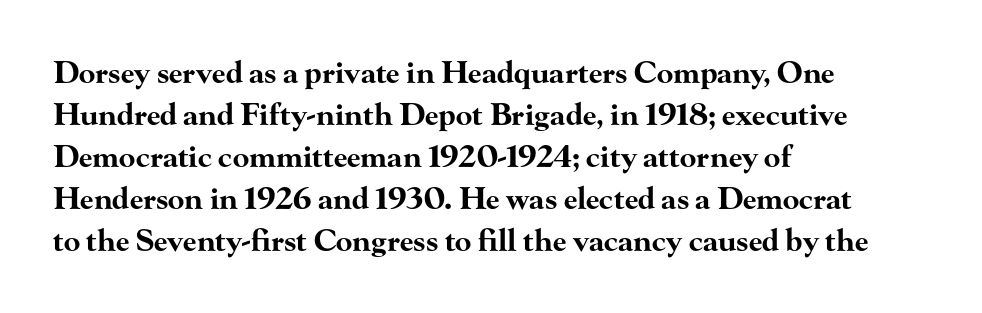
Q: Is the text bold? A: Yes.
Q: Is the text italic (slanted)? A: No, it is upright.
Q: Is the typeface a serif or a sans-serif typeface? A: Serif.
Q: Is the text underlined? A: No.
Q: How is the paragraph aligned? A: Left-aligned.
Q: Is the spacing between letters normal or unusually wide? A: Normal.
Q: Is the spacing between lines tight, normal or loose? A: Normal.
Q: Width (condensed, normal, or wide)? A: Wide.
Q: Stroke contrast? A: High.
Q: x-height? A: Small.
Q: Monospaced? A: No.
